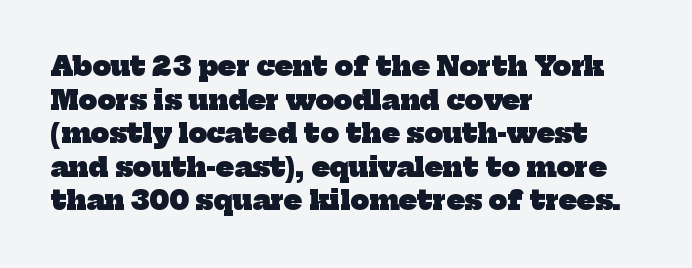
{"bold": "yes", "underline": "no", "align": "left", "line_spacing": "normal", "line_spacing_ratio": 1.29, "letter_spacing": "normal", "letter_spacing_em": 0.0, "glyph_px": 26}
